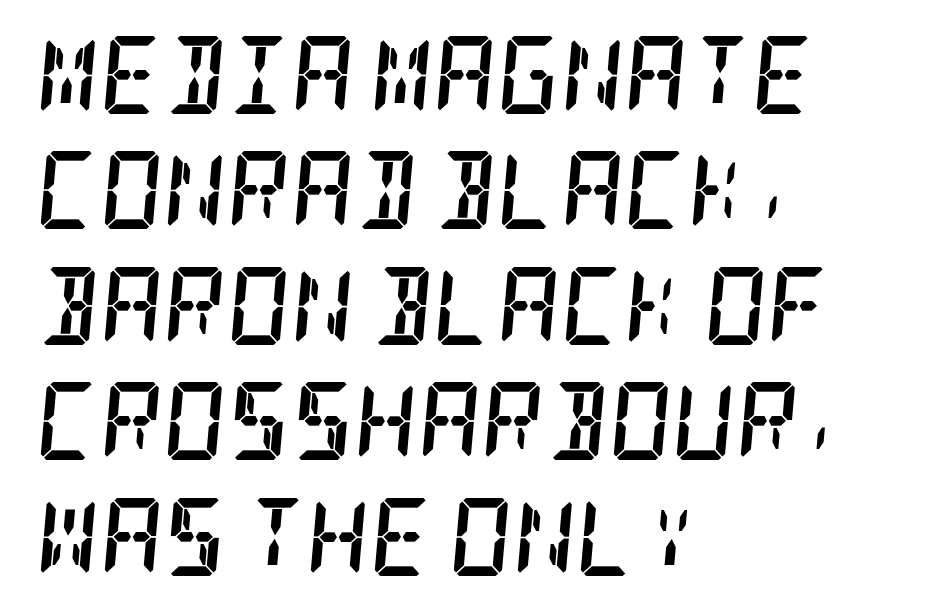
The image shows 78 px semibold, condensed serif type, italic (leaning right); set left-aligned, normal line spacing (1.48x), normal letter spacing, not underlined; low stroke contrast and a large x-height.
